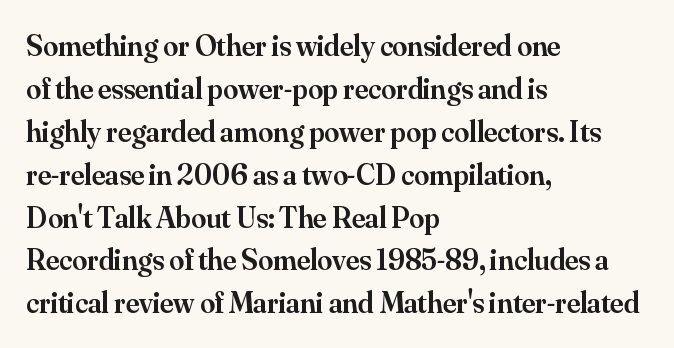
The image shows 30 px semibold serif type, upright; set left-aligned, normal line spacing (1.43x), normal letter spacing, not underlined; medium stroke contrast and a small x-height.
